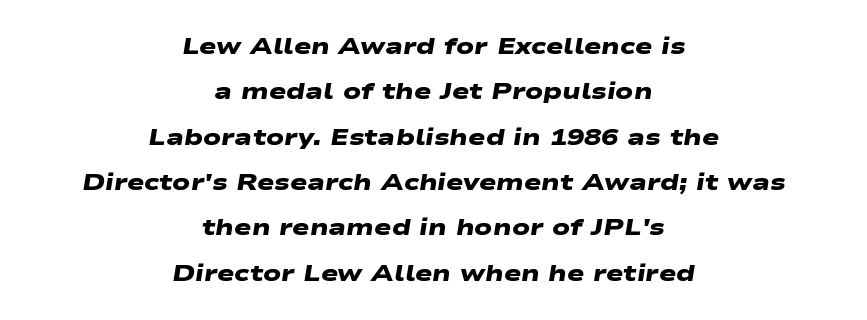
Is the block centered? Yes — each line is placed symmetrically about the middle. Is the type bold? Yes — the strokes are clearly thick and heavy. In terms of leading, this rendering errs on the spacious side. Unmarked baselines from the first word to the last. The letters sit at their default tracking, neither squeezed nor spread.
